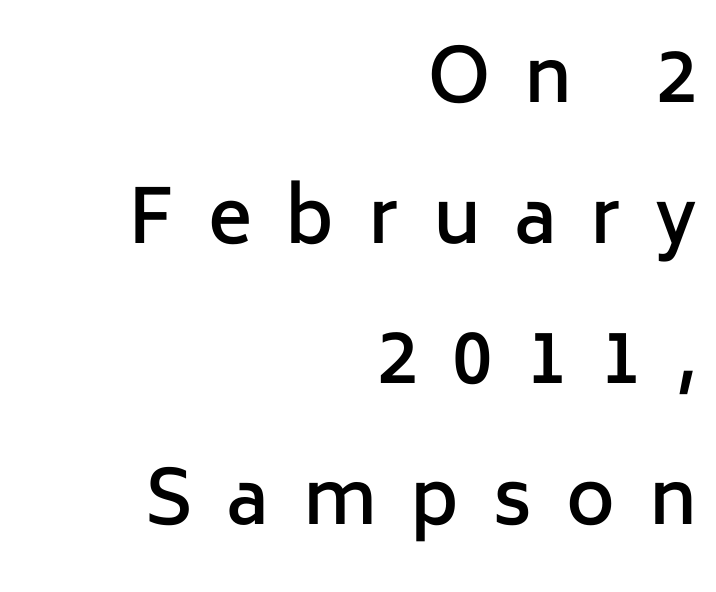
{"serif": "no", "italic": "no", "bold": "semi", "weight": "semibold", "width": "normal", "stroke_contrast": "low", "x_height": "medium", "monospaced": "no", "underline": "no", "align": "right", "line_spacing": "loose", "line_spacing_ratio": 1.9, "letter_spacing": "wide", "letter_spacing_em": 0.46, "glyph_px": 74}
